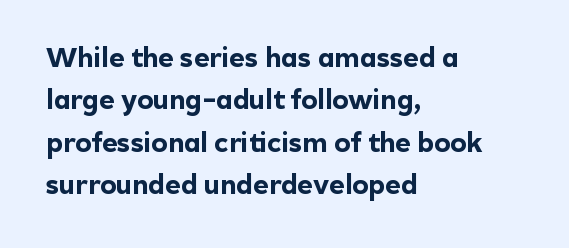
Q: Is the text bold? A: Yes.
Q: Is the text italic (slanted)? A: No, it is upright.
Q: Is the text underlined? A: No.
Q: How is the paragraph aligned? A: Left-aligned.
Q: Is the spacing between letters normal or unusually wide? A: Normal.
Q: Is the spacing between lines tight, normal or loose? A: Normal.
